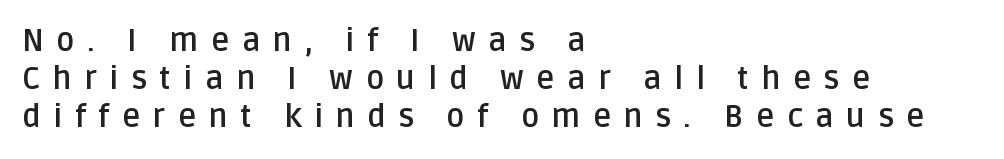
Q: Is the text bold? A: Yes.
Q: Is the text italic (slanted)? A: No, it is upright.
Q: Is the typeface a serif or a sans-serif typeface? A: Sans-serif.
Q: Is the text underlined? A: No.
Q: How is the paragraph aligned? A: Left-aligned.
Q: Is the spacing between letters normal or unusually wide? A: Unusually wide.
Q: Width (condensed, normal, or wide)? A: Normal.
Q: Stroke contrast? A: Low.
Q: x-height? A: Large.
Q: Monospaced? A: No.
